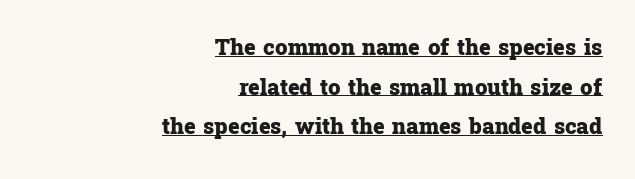
The image shows 22 px bold type, upright; set right-aligned, line spacing 1.8x, normal letter spacing, underlined.
